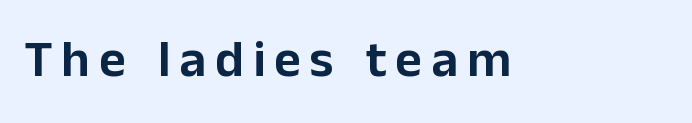
Q: Is the text italic (slanted)? A: No, it is upright.
Q: Is the typeface a serif or a sans-serif typeface? A: Sans-serif.
Q: Is the text underlined? A: No.
Q: Width (condensed, normal, or wide)? A: Normal.
Q: Stroke contrast? A: Low.
Q: x-height? A: Medium.
Q: Monospaced? A: No.
